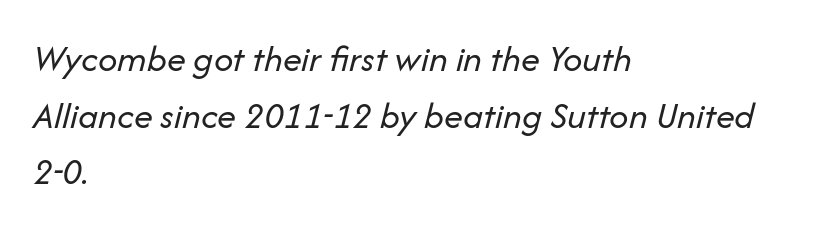
{"italic": "yes", "lean": "right", "slant_degrees": 14, "bold": "no", "weight": "regular", "width": "normal", "stroke_contrast": "low", "x_height": "medium", "monospaced": "no", "underline": "no", "align": "left", "line_spacing": "normal", "line_spacing_ratio": 1.49, "letter_spacing": "normal", "letter_spacing_em": 0.0, "glyph_px": 38}
